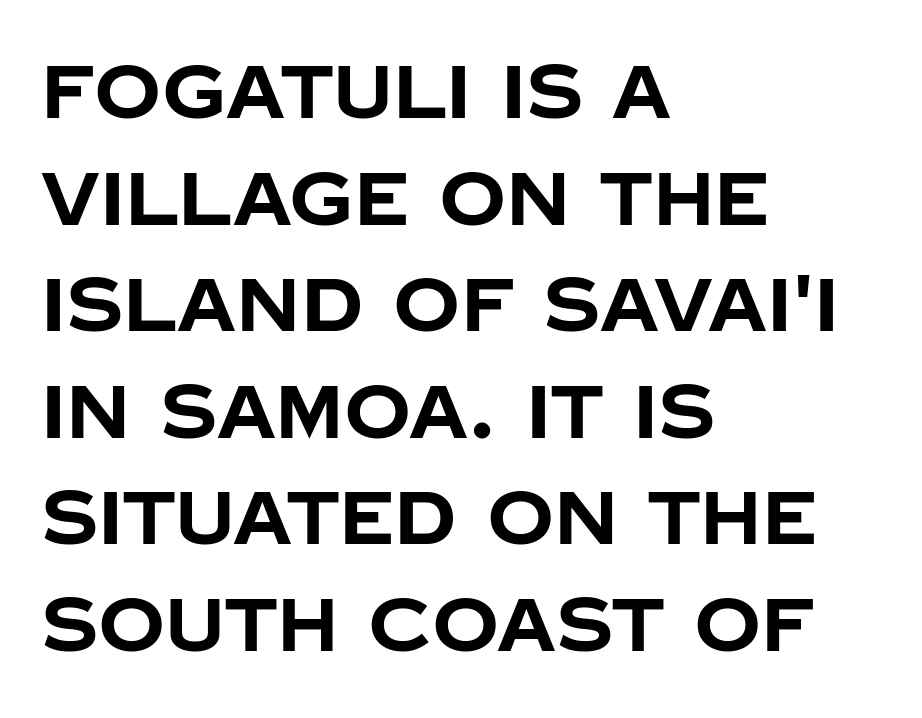
Q: Is the text bold? A: Yes.
Q: Is the text italic (slanted)? A: No, it is upright.
Q: Is the typeface a serif or a sans-serif typeface? A: Sans-serif.
Q: Is the text underlined? A: No.
Q: How is the paragraph aligned? A: Left-aligned.
Q: Is the spacing between letters normal or unusually wide? A: Normal.
Q: Is the spacing between lines tight, normal or loose? A: Normal.
Q: Width (condensed, normal, or wide)? A: Normal.
Q: Stroke contrast? A: Low.
Q: x-height? A: Large.
Q: Monospaced? A: No.
